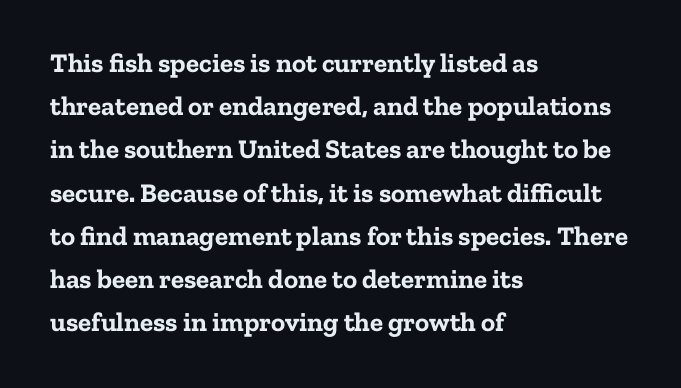
Layout note: lines flush left. Decoration check: the copy has no underline. Each new line begins a customary step beneath the previous one. The characters look thick and weighty, a clear bold. Do the letters lean? They stand straight.
